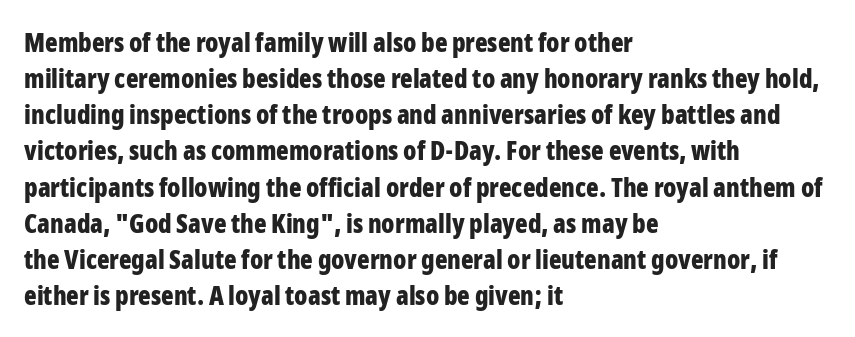
{"italic": "no", "bold": "yes", "underline": "no", "align": "left", "line_spacing": "normal", "line_spacing_ratio": 1.39, "letter_spacing": "normal", "letter_spacing_em": 0.0, "glyph_px": 26}
